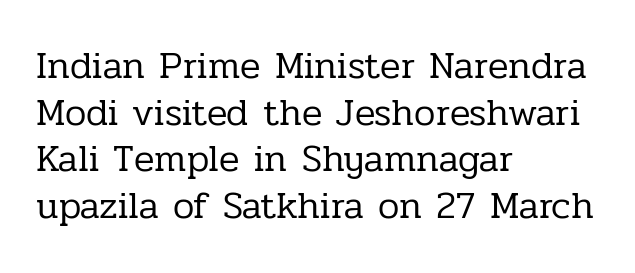
{"serif": "yes", "italic": "no", "bold": "no", "weight": "regular", "width": "normal", "stroke_contrast": "low", "x_height": "medium", "monospaced": "no", "underline": "no", "align": "left", "line_spacing_ratio": 1.23, "letter_spacing": "normal", "letter_spacing_em": 0.0, "glyph_px": 38}
